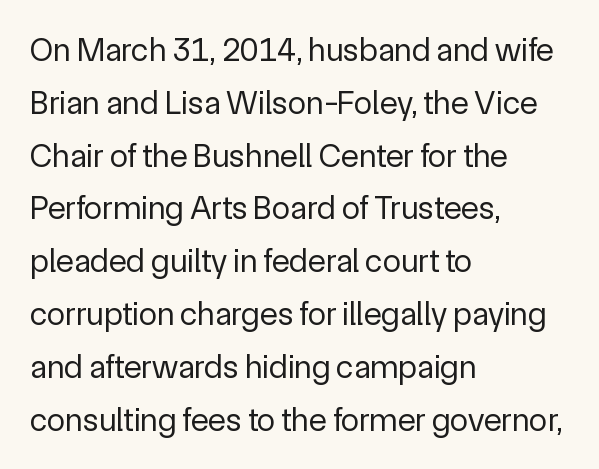
Italic? Not at all — the glyphs are vertical. If you drew a ruler down the left edge, every line would touch it. In terms of letterspacing, this is plain default setting. The block of text has a typical density, with ordinary space between rows.
